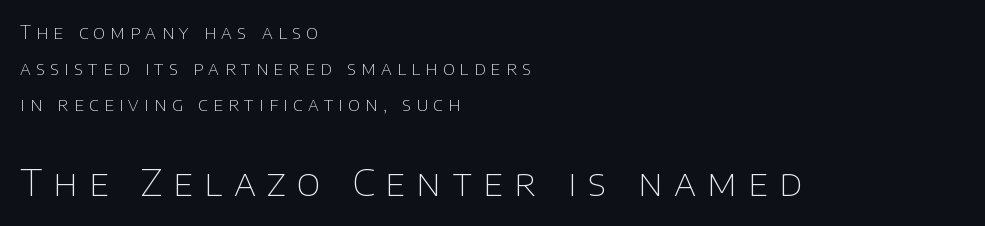
Tall strokes in this sample are plumb rather than angled. Successive baselines arrive slowly, with a big drop between each. Weight: regular or lighter. Spacing verdict: proportional, widths tailored to each character. These lines are composed in type without serifs. You get the small type first, then a jump to larger type.
